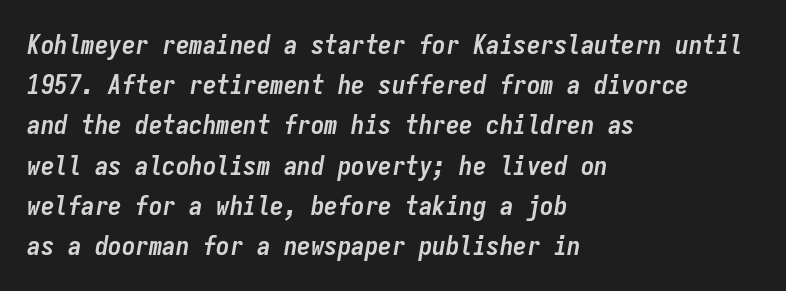
{"italic": "yes", "lean": "right", "slant_degrees": 9, "bold": "yes", "underline": "no", "align": "left", "line_spacing": "normal", "line_spacing_ratio": 1.49, "letter_spacing": "normal", "letter_spacing_em": 0.0, "glyph_px": 27}
